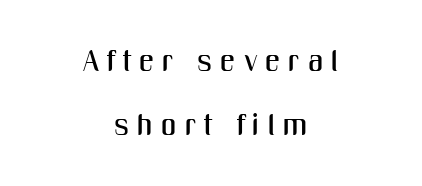
The image shows 30 px condensed sans-serif type, upright; set centered, loose line spacing (2.15x), unusually wide letter spacing (+0.27 em), not underlined; medium stroke contrast and a medium x-height.
